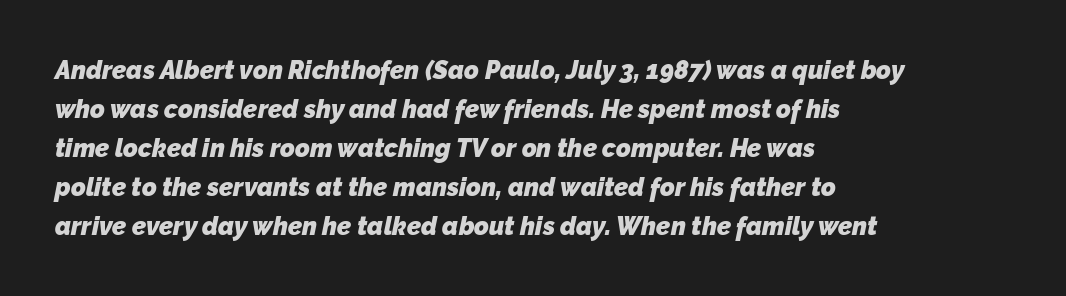
Q: Is the text bold? A: Yes.
Q: Is the text underlined? A: No.
Q: How is the paragraph aligned? A: Left-aligned.
Q: Is the spacing between letters normal or unusually wide? A: Normal.
Q: Is the spacing between lines tight, normal or loose? A: Normal.
